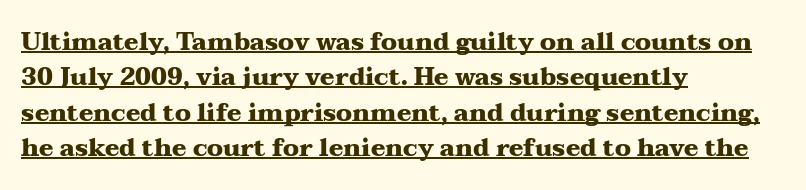
{"italic": "no", "bold": "yes", "underline": "yes", "align": "left", "line_spacing": "normal", "line_spacing_ratio": 1.47, "letter_spacing": "normal", "letter_spacing_em": 0.0, "glyph_px": 24}
